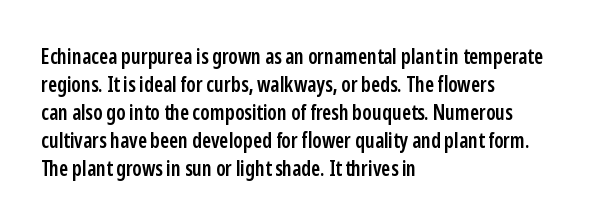
The image shows 21 px text type, upright; set left-aligned, normal line spacing (1.33x), normal letter spacing, not underlined.
